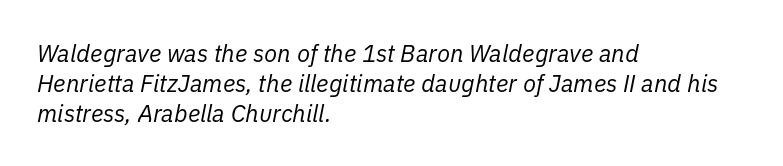
Casual observation: everything's shoved over to the left. Each new line begins a customary step beneath the previous one. Vertical stems look standard width or narrower in stroke. Descender tails drop into unmarked territory. The whole block is typeset with a tilt.
